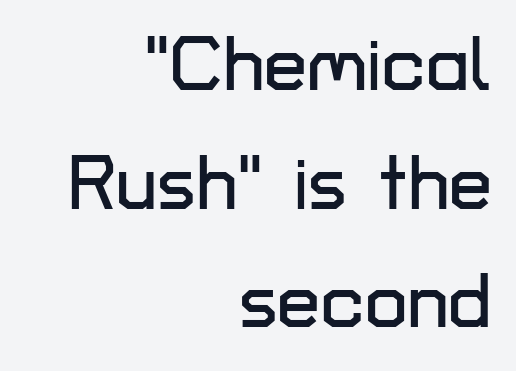
The rendering uses natural spacing where letterforms have individual widths. Letter spacing: default. A normal amount of white space separates one row of letters from the next. Line endings align vertically; line beginnings do not.
